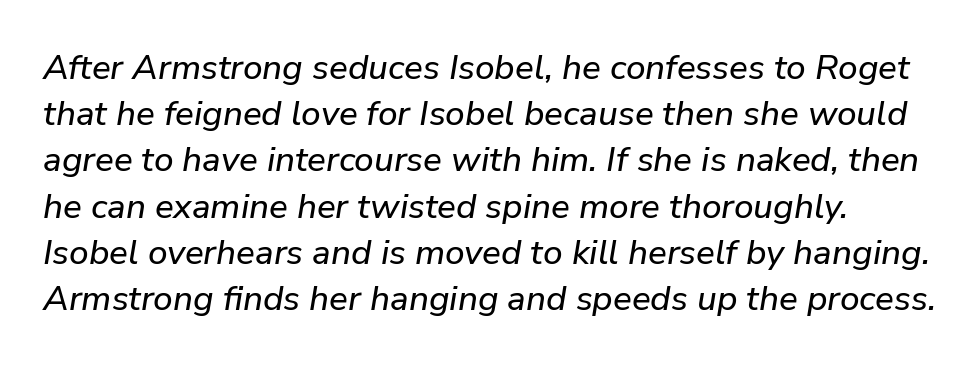
Q: Is the text italic (slanted)? A: Yes, it leans right by about 9 degrees.
Q: Is the text underlined? A: No.
Q: Is the spacing between letters normal or unusually wide? A: Normal.
Q: Is the spacing between lines tight, normal or loose? A: Normal.
Q: Width (condensed, normal, or wide)? A: Normal.
Q: Stroke contrast? A: Low.
Q: x-height? A: Medium.
Q: Monospaced? A: No.
